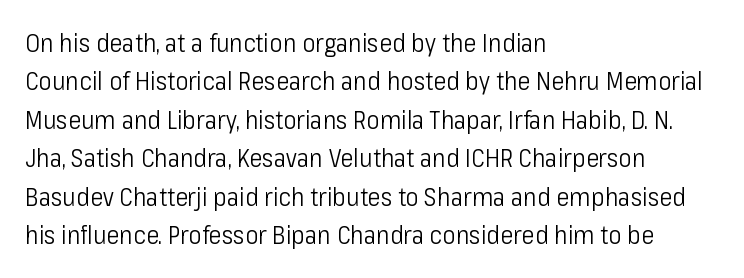
Q: Is the text bold? A: No.
Q: Is the text italic (slanted)? A: No, it is upright.
Q: Is the text underlined? A: No.
Q: How is the paragraph aligned? A: Left-aligned.
Q: Is the spacing between letters normal or unusually wide? A: Normal.
Q: Is the spacing between lines tight, normal or loose? A: Normal.
